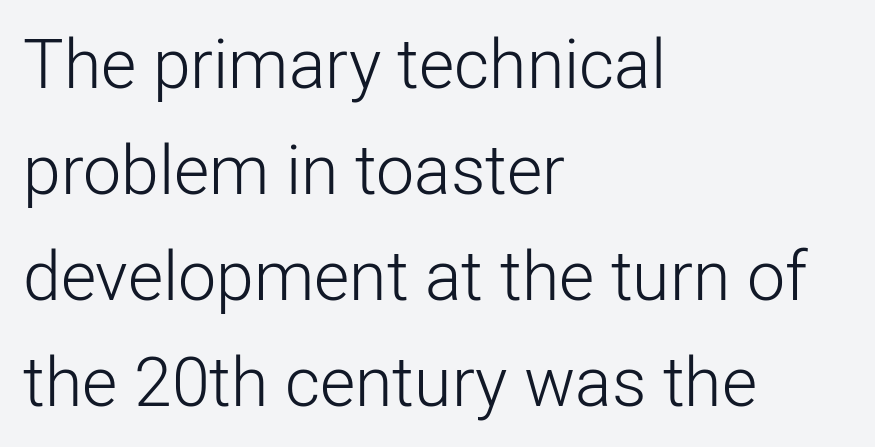
The image shows 68 px light sans-serif type, upright; set left-aligned, normal line spacing (1.56x), normal letter spacing, not underlined; low stroke contrast and a medium x-height.
